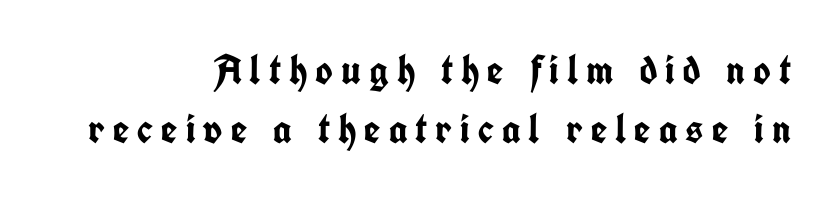
Q: Is the text bold? A: Yes.
Q: Is the text italic (slanted)? A: No, it is upright.
Q: Is the typeface a serif or a sans-serif typeface? A: Sans-serif.
Q: Is the text underlined? A: No.
Q: How is the paragraph aligned? A: Right-aligned.
Q: Is the spacing between lines tight, normal or loose? A: Normal.
Q: Width (condensed, normal, or wide)? A: Condensed.
Q: Stroke contrast? A: Low.
Q: x-height? A: Medium.
Q: Monospaced? A: No.
